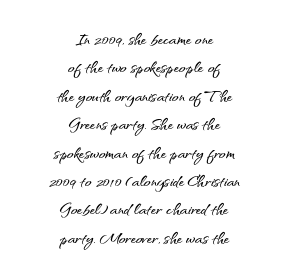
The image shows 22 px text type; set centered, normal line spacing (1.29x), normal letter spacing, not underlined.
